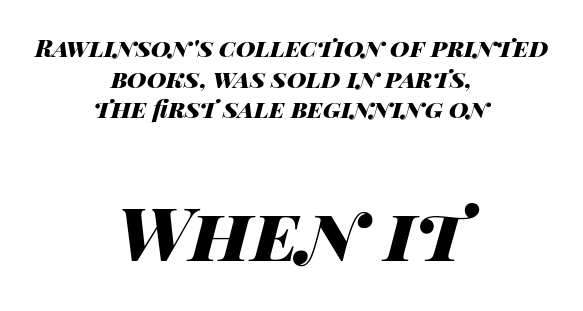
The image shows 73 px heavy, wide type, italic (leaning right); set centered, normal line spacing (1.28x), normal letter spacing, not underlined; the second (bottom) block is 3.04x larger; high stroke contrast and a large x-height.
